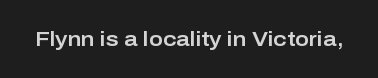
{"italic": "no", "underline": "no", "letter_spacing": "normal", "letter_spacing_em": 0.0, "glyph_px": 21}
